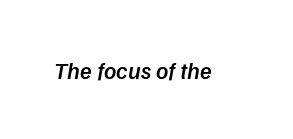
{"bold": "semi", "underline": "no", "letter_spacing": "normal", "letter_spacing_em": 0.0, "glyph_px": 24}
